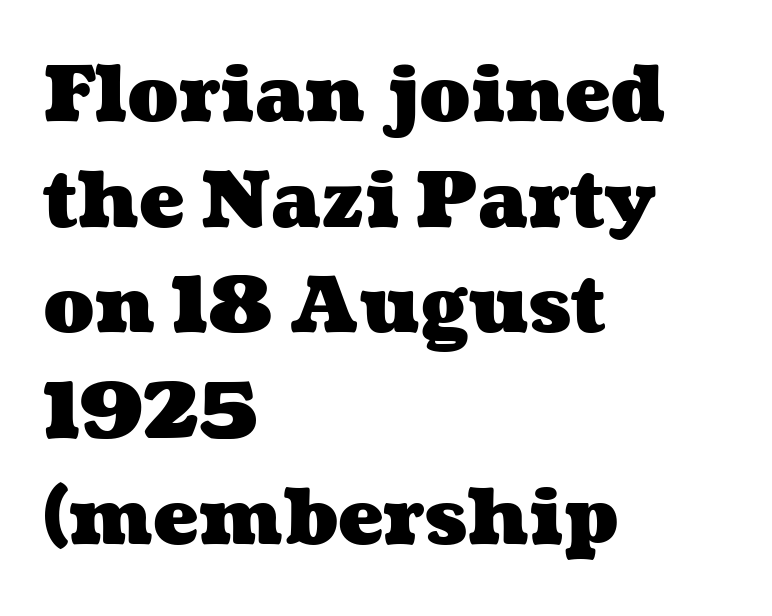
The image shows 76 px heavy, wide type; set left-aligned, normal line spacing (1.39x), normal letter spacing, not underlined; medium stroke contrast and a medium x-height.
